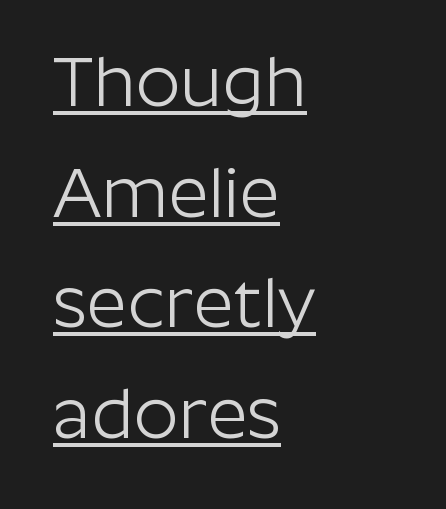
The image shows 70 px light sans-serif type, upright; set left-aligned, normal line spacing (1.58x), normal letter spacing, underlined; low stroke contrast and a medium x-height.
